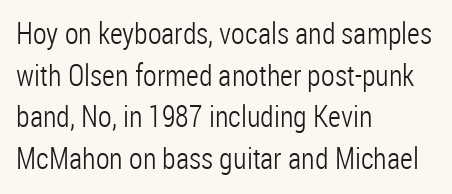
{"serif": "no", "italic": "no", "bold": "no", "weight": "light", "width": "condensed", "stroke_contrast": "low", "x_height": "medium", "monospaced": "no", "underline": "no", "align": "left", "line_spacing": "normal", "line_spacing_ratio": 1.39, "letter_spacing": "normal", "letter_spacing_em": 0.0, "glyph_px": 30}
